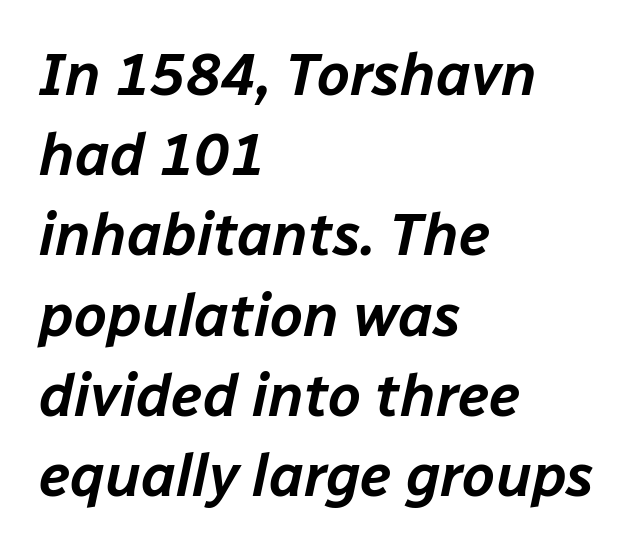
The image shows 59 px text type, italic (leaning right); set left-aligned, normal line spacing (1.36x), normal letter spacing, not underlined; low stroke contrast and a medium x-height.
